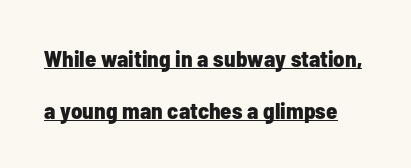
Q: Is the text bold? A: Yes.
Q: Is the text italic (slanted)? A: No, it is upright.
Q: Is the text underlined? A: Yes.
Q: Is the spacing between letters normal or unusually wide? A: Normal.
Q: Is the spacing between lines tight, normal or loose? A: Loose.
